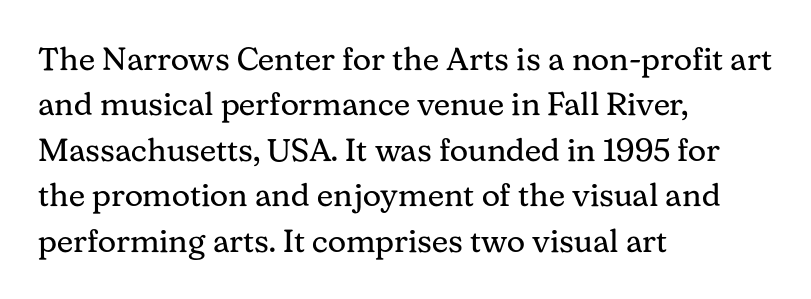
Q: Is the text bold? A: No.
Q: Is the text italic (slanted)? A: No, it is upright.
Q: Is the typeface a serif or a sans-serif typeface? A: Serif.
Q: Is the text underlined? A: No.
Q: How is the paragraph aligned? A: Left-aligned.
Q: Is the spacing between letters normal or unusually wide? A: Normal.
Q: Is the spacing between lines tight, normal or loose? A: Normal.
Q: Width (condensed, normal, or wide)? A: Normal.
Q: Stroke contrast? A: Medium.
Q: x-height? A: Medium.
Q: Monospaced? A: No.
